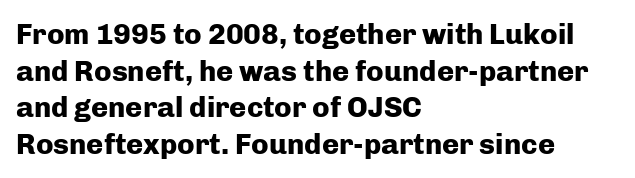
Q: Is the text bold? A: Yes.
Q: Is the text italic (slanted)? A: No, it is upright.
Q: Is the typeface a serif or a sans-serif typeface? A: Sans-serif.
Q: Is the text underlined? A: No.
Q: How is the paragraph aligned? A: Left-aligned.
Q: Is the spacing between letters normal or unusually wide? A: Normal.
Q: Is the spacing between lines tight, normal or loose? A: Normal.
Q: Width (condensed, normal, or wide)? A: Normal.
Q: Stroke contrast? A: Low.
Q: x-height? A: Medium.
Q: Monospaced? A: No.
